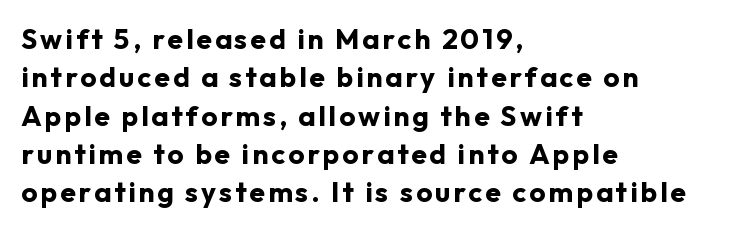
{"serif": "no", "italic": "no", "bold": "yes", "weight": "bold", "width": "normal", "stroke_contrast": "low", "x_height": "medium", "monospaced": "no", "underline": "no", "align": "left", "line_spacing": "normal", "line_spacing_ratio": 1.37, "glyph_px": 28}
